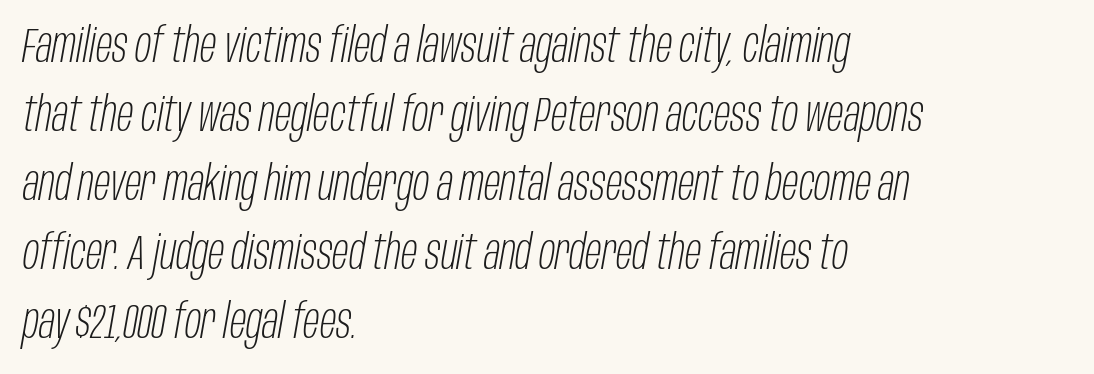
{"italic": "yes", "lean": "right", "slant_degrees": 10, "bold": "no", "weight": "light", "width": "condensed", "stroke_contrast": "low", "x_height": "large", "monospaced": "no", "underline": "no", "align": "left", "line_spacing": "normal", "line_spacing_ratio": 1.44, "letter_spacing": "normal", "letter_spacing_em": 0.0, "glyph_px": 48}
